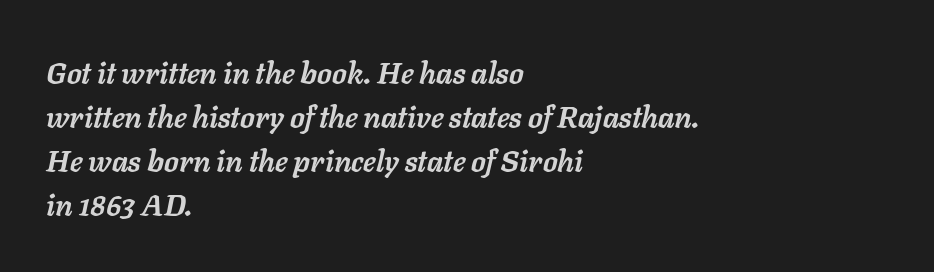
The strokes are fattened all the way to bold. A typesetter would call this proportional, since set widths differ per character. This sample uses plain, unmodified letter spacing. Check under the words: just untouched page. If you drew a ruler down the left edge, every line would touch it. Rendered with sloped, italic letterforms.
